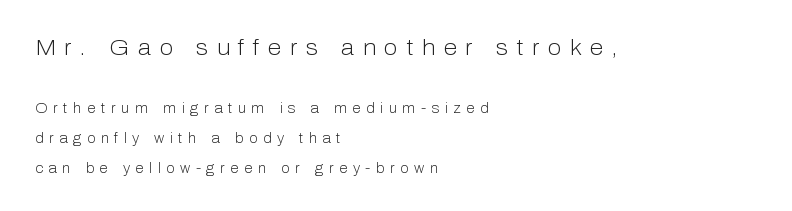
{"italic": "no", "bold": "no", "underline": "no", "align": "left", "line_spacing": "loose", "line_spacing_ratio": 2.14, "letter_spacing": "wide", "letter_spacing_em": 0.39, "larger_block": "first", "size_ratio": 1.57, "glyph_px": 22}
